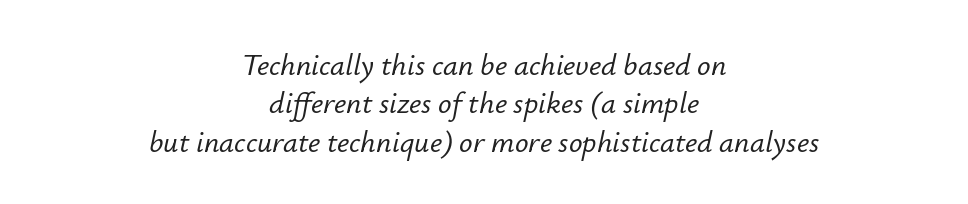
Glyph-to-glyph distance matches everyday printed text. Underlining? Definitely not there. Proportional: the letters do not fall into vertical columns. The leading is moderate, giving the passage an even texture.
